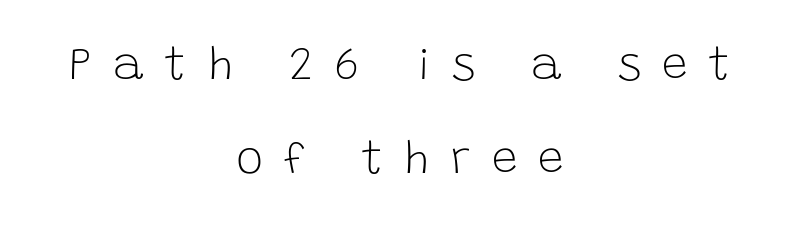
Q: Is the text bold? A: No.
Q: Is the text italic (slanted)? A: No, it is upright.
Q: Is the typeface a serif or a sans-serif typeface? A: Sans-serif.
Q: Is the text underlined? A: No.
Q: How is the paragraph aligned? A: Centered.
Q: Is the spacing between letters normal or unusually wide? A: Unusually wide.
Q: Is the spacing between lines tight, normal or loose? A: Loose.
Q: Width (condensed, normal, or wide)? A: Normal.
Q: Stroke contrast? A: Low.
Q: x-height? A: Large.
Q: Monospaced? A: No.
